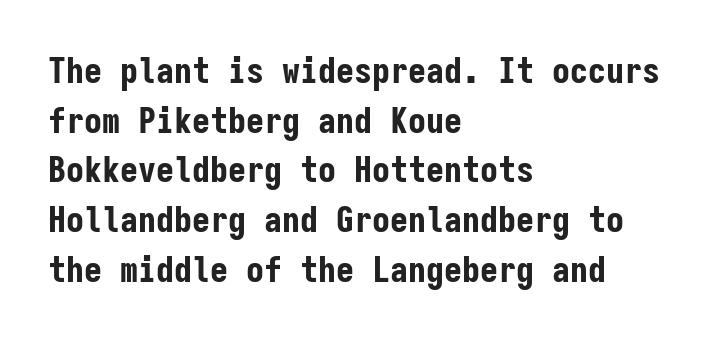
Q: Is the text bold? A: Yes.
Q: Is the text italic (slanted)? A: No, it is upright.
Q: Is the typeface a serif or a sans-serif typeface? A: Sans-serif.
Q: Is the text underlined? A: No.
Q: How is the paragraph aligned? A: Left-aligned.
Q: Is the spacing between letters normal or unusually wide? A: Normal.
Q: Is the spacing between lines tight, normal or loose? A: Normal.
Q: Width (condensed, normal, or wide)? A: Condensed.
Q: Stroke contrast? A: Low.
Q: x-height? A: Medium.
Q: Monospaced? A: Yes.
